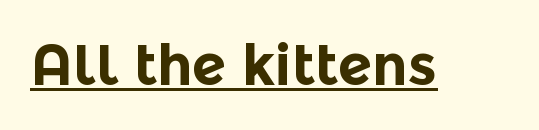
{"serif": "no", "italic": "no", "bold": "yes", "weight": "bold", "width": "normal", "x_height": "medium", "monospaced": "no", "underline": "yes", "letter_spacing": "normal", "letter_spacing_em": 0.0, "glyph_px": 56}
